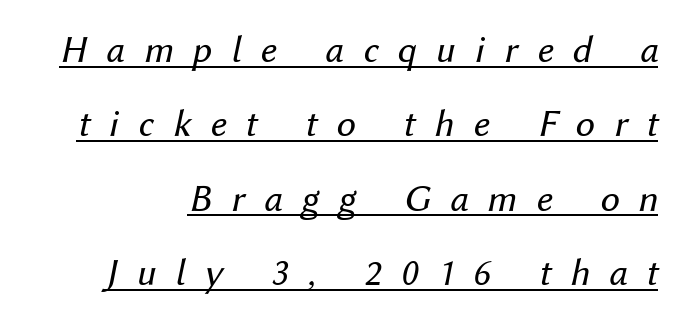
{"italic": "yes", "lean": "right", "slant_degrees": 12, "bold": "no", "weight": "regular", "width": "normal", "stroke_contrast": "medium", "x_height": "medium", "monospaced": "no", "underline": "yes", "line_spacing": "loose", "line_spacing_ratio": 1.91, "letter_spacing": "wide", "letter_spacing_em": 0.49, "glyph_px": 39}
